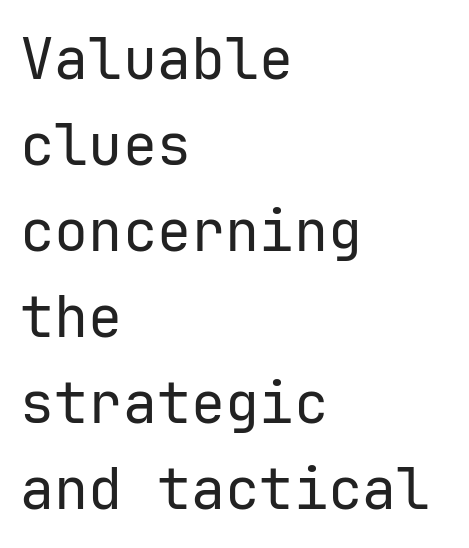
Short note: letters normally spaced. No extra ink here — the face is not bold. I'd call this a sans setting — the letters go barefoot. Unmarked baselines from the first word to the last.
